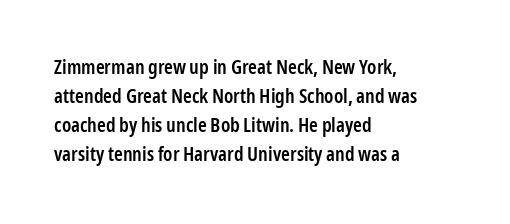
Q: Is the text bold? A: Semi-bold.
Q: Is the text italic (slanted)? A: No, it is upright.
Q: Is the text underlined? A: No.
Q: How is the paragraph aligned? A: Left-aligned.
Q: Is the spacing between letters normal or unusually wide? A: Normal.
Q: Is the spacing between lines tight, normal or loose? A: Normal.
